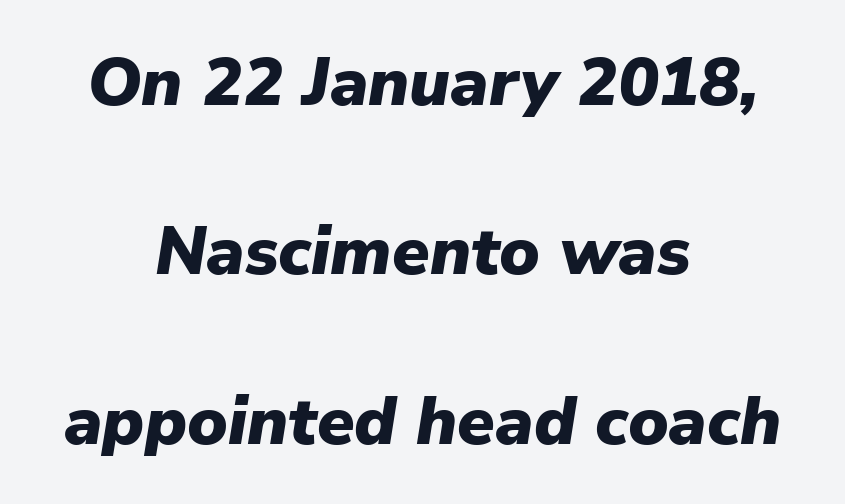
The image shows 68 px heavy type, italic (leaning right); set centered, loose line spacing (2.49x), normal letter spacing, not underlined; low stroke contrast and a medium x-height.
